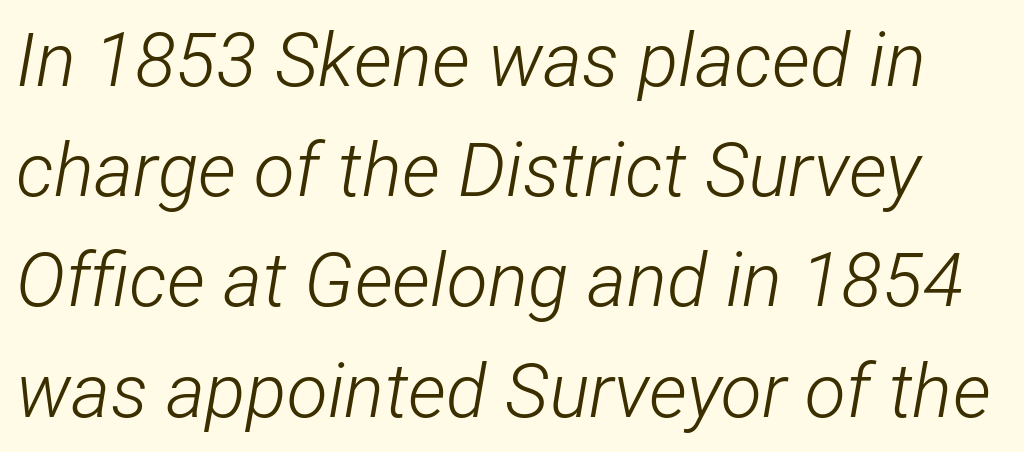
{"italic": "yes", "lean": "right", "slant_degrees": 12, "bold": "no", "weight": "light", "width": "condensed", "stroke_contrast": "low", "x_height": "medium", "monospaced": "no", "underline": "no", "line_spacing": "normal", "line_spacing_ratio": 1.47, "letter_spacing": "normal", "letter_spacing_em": 0.0, "glyph_px": 75}
